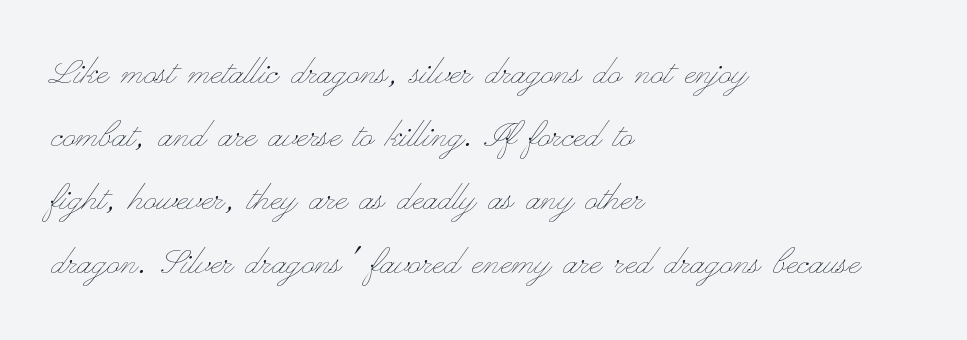
The image shows 43 px thin, wide type; set left-aligned, normal line spacing (1.47x), normal letter spacing, not underlined; low stroke contrast and a small x-height.
